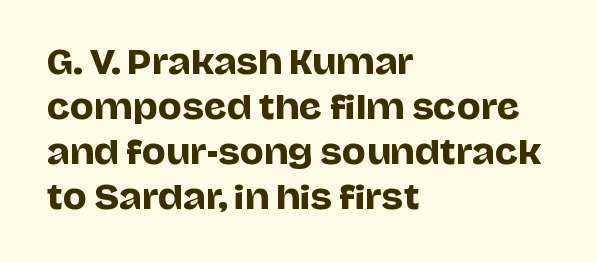
The image shows 32 px sans-serif type, upright; set left-aligned, normal line spacing (1.41x), normal letter spacing, not underlined; low stroke contrast and a large x-height.
